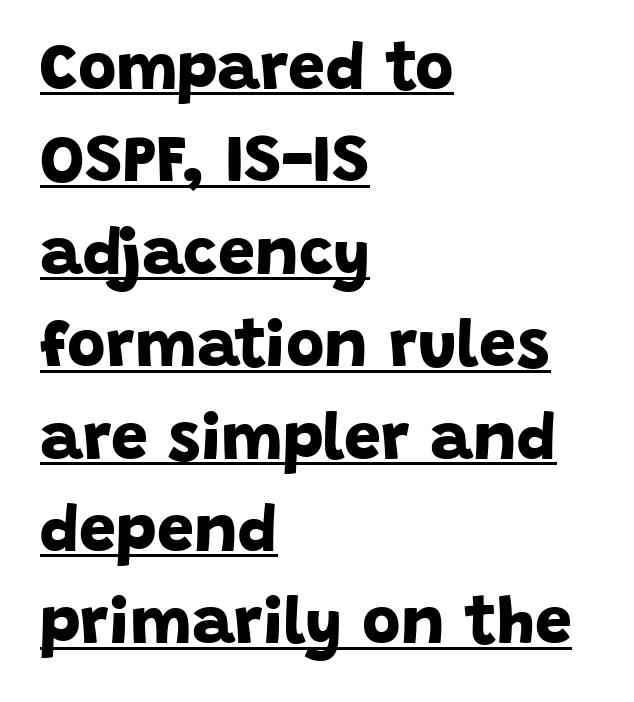
Q: Is the text bold? A: Yes.
Q: Is the typeface a serif or a sans-serif typeface? A: Sans-serif.
Q: Is the text underlined? A: Yes.
Q: How is the paragraph aligned? A: Left-aligned.
Q: Is the spacing between letters normal or unusually wide? A: Normal.
Q: Is the spacing between lines tight, normal or loose? A: Normal.
Q: Width (condensed, normal, or wide)? A: Normal.
Q: Stroke contrast? A: Low.
Q: x-height? A: Large.
Q: Monospaced? A: No.
